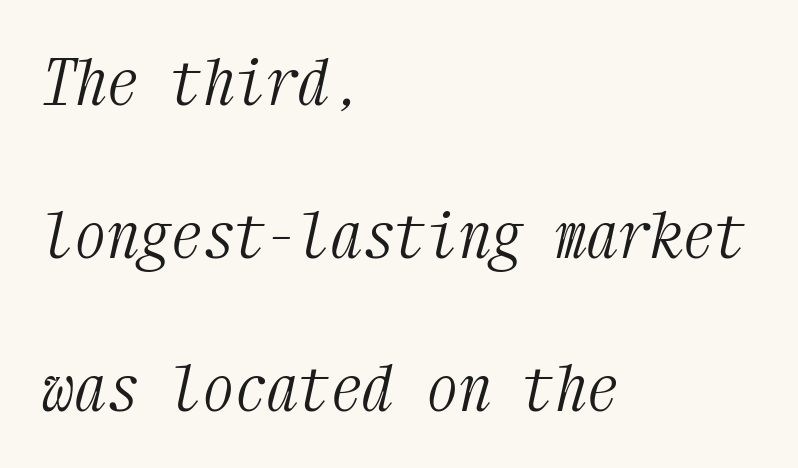
The image shows 64 px light, condensed serif type, italic (leaning right), monospaced; set left-aligned, loose line spacing (2.39x), normal letter spacing, not underlined; medium stroke contrast and a medium x-height.
